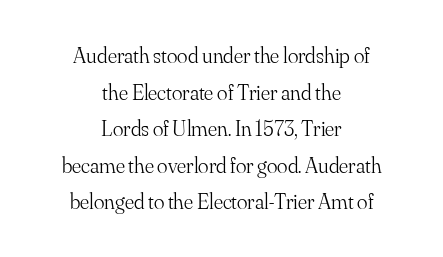
The image shows 22 px text type, upright; set centered, normal line spacing (1.66x), normal letter spacing, not underlined.
